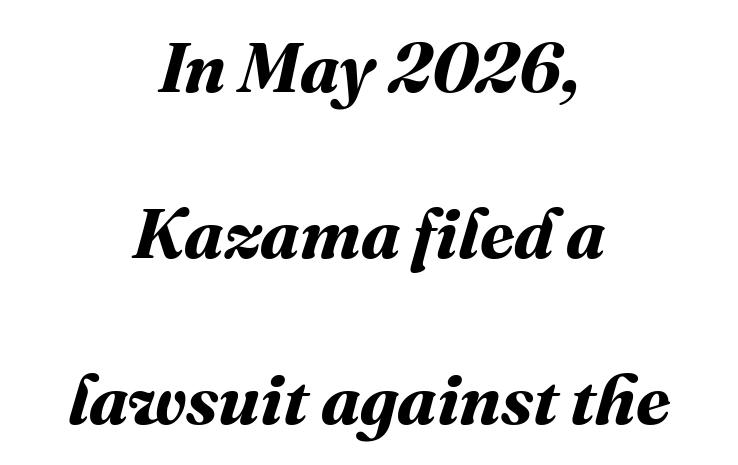
Q: Is the text bold? A: Yes.
Q: Is the text underlined? A: No.
Q: How is the paragraph aligned? A: Centered.
Q: Is the spacing between letters normal or unusually wide? A: Normal.
Q: Is the spacing between lines tight, normal or loose? A: Loose.
Q: Width (condensed, normal, or wide)? A: Normal.
Q: Stroke contrast? A: Medium.
Q: x-height? A: Medium.
Q: Monospaced? A: No.
